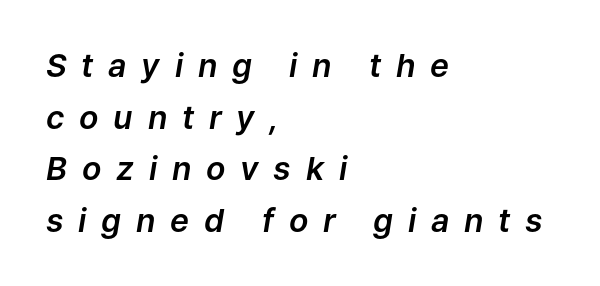
In terms of letterspacing, this is a distinctly airy, spread setting. Reading down the column, the eye jumps a familiar distance to each next line. The rendering uses natural spacing where letterforms have individual widths. Lines of text with bare space underneath. Italic: yes, the glyphs are oblique.
